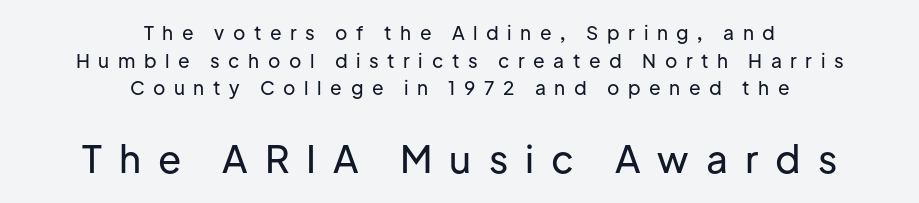
The image shows 38 px sans-serif type, upright; set centered, normal line spacing (1.45x), unusually wide letter spacing (+0.45 em), not underlined; the second (bottom) block is 2.0x larger; low stroke contrast and a medium x-height.
